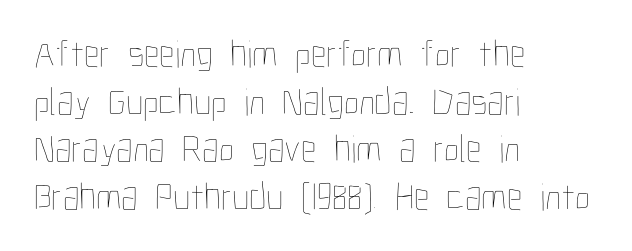
{"italic": "no", "bold": "no", "weight": "thin", "width": "condensed", "stroke_contrast": "low", "x_height": "medium", "monospaced": "no", "underline": "no", "align": "left", "line_spacing_ratio": 1.22, "letter_spacing": "normal", "letter_spacing_em": 0.0, "glyph_px": 39}
